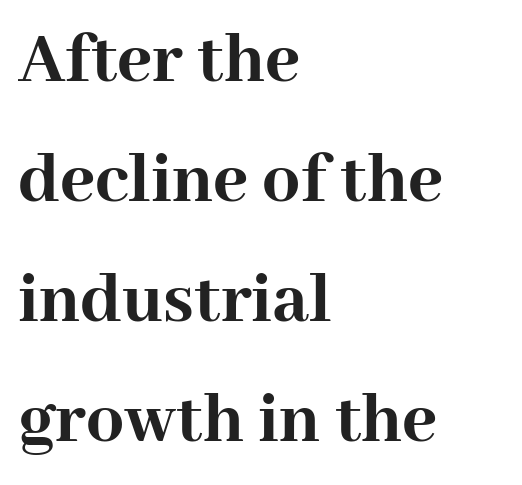
Q: Is the text bold? A: Yes.
Q: Is the text italic (slanted)? A: No, it is upright.
Q: Is the typeface a serif or a sans-serif typeface? A: Serif.
Q: Is the text underlined? A: No.
Q: How is the paragraph aligned? A: Left-aligned.
Q: Is the spacing between letters normal or unusually wide? A: Normal.
Q: Is the spacing between lines tight, normal or loose? A: Normal.
Q: Width (condensed, normal, or wide)? A: Normal.
Q: Stroke contrast? A: High.
Q: x-height? A: Medium.
Q: Monospaced? A: No.
